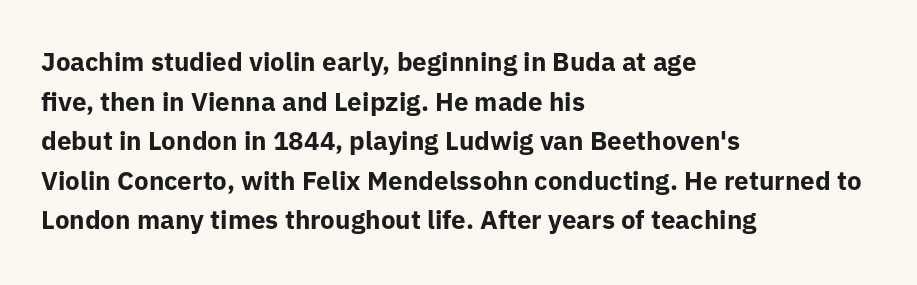
Q: Is the text bold? A: Yes.
Q: Is the text italic (slanted)? A: No, it is upright.
Q: Is the text underlined? A: No.
Q: How is the paragraph aligned? A: Left-aligned.
Q: Is the spacing between letters normal or unusually wide? A: Normal.
Q: Is the spacing between lines tight, normal or loose? A: Normal.
